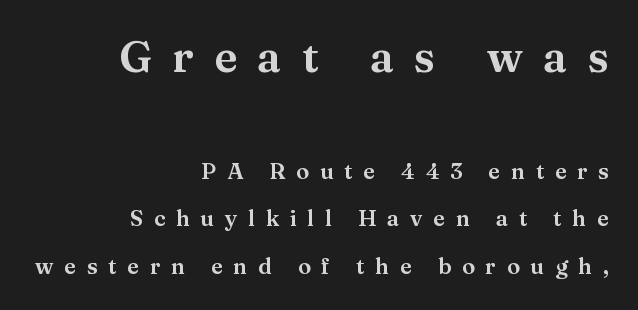
Q: Is the text italic (slanted)? A: No, it is upright.
Q: Is the typeface a serif or a sans-serif typeface? A: Serif.
Q: Is the text underlined? A: No.
Q: How is the paragraph aligned? A: Right-aligned.
Q: Is the spacing between letters normal or unusually wide? A: Unusually wide.
Q: Is the spacing between lines tight, normal or loose? A: Loose.
Q: Which block of text is set in a larger size, the first (top) or the second (bottom)? A: The first (top) one.
Q: Width (condensed, normal, or wide)? A: Wide.
Q: Stroke contrast? A: Medium.
Q: x-height? A: Medium.
Q: Monospaced? A: No.
